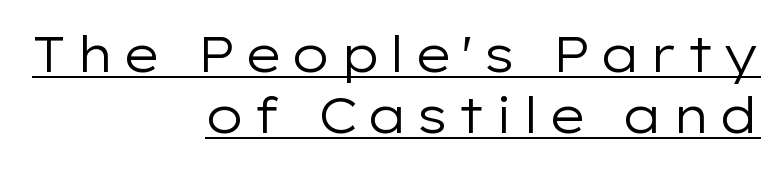
The image shows 50 px regular-weight, wide sans-serif type, upright; set right-aligned, line spacing 1.23x, underlined; low stroke contrast and a medium x-height.
